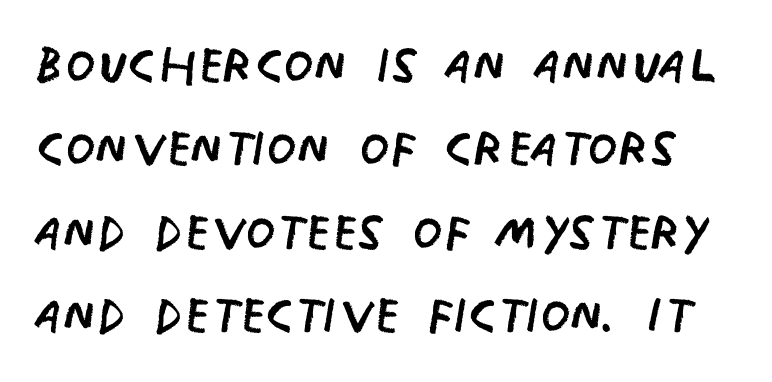
The image shows 69 px regular-weight, condensed sans-serif type; set line spacing 1.21x, normal letter spacing, not underlined; low stroke contrast and a large x-height.
